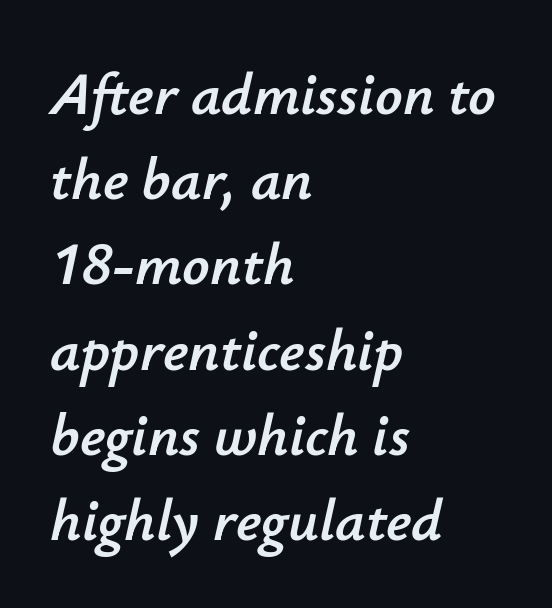
The image shows 60 px text type, italic (leaning right); set left-aligned, normal line spacing (1.42x), normal letter spacing, not underlined; low stroke contrast and a small x-height.
